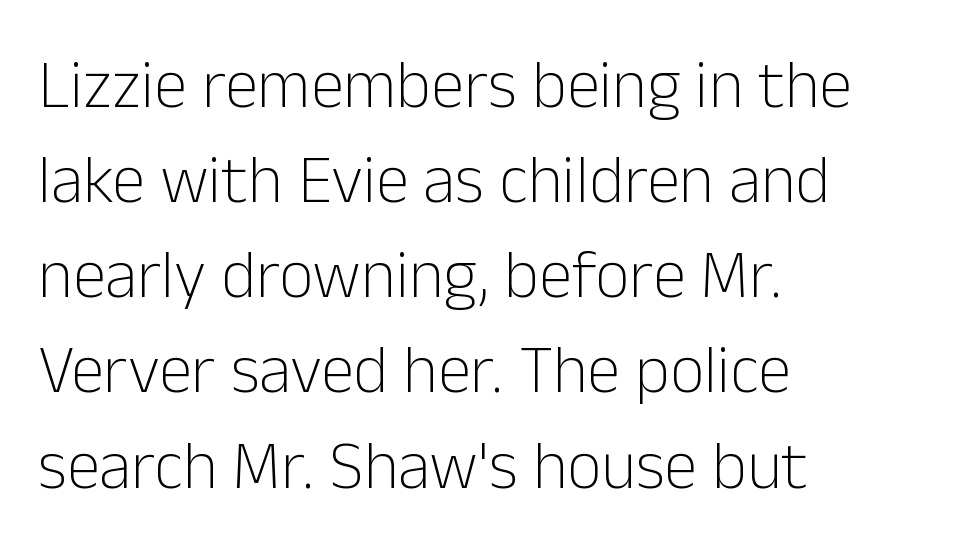
Q: Is the text bold? A: No.
Q: Is the text italic (slanted)? A: No, it is upright.
Q: Is the typeface a serif or a sans-serif typeface? A: Sans-serif.
Q: Is the text underlined? A: No.
Q: How is the paragraph aligned? A: Left-aligned.
Q: Is the spacing between letters normal or unusually wide? A: Normal.
Q: Is the spacing between lines tight, normal or loose? A: Normal.
Q: Width (condensed, normal, or wide)? A: Normal.
Q: Stroke contrast? A: Low.
Q: x-height? A: Medium.
Q: Monospaced? A: No.
